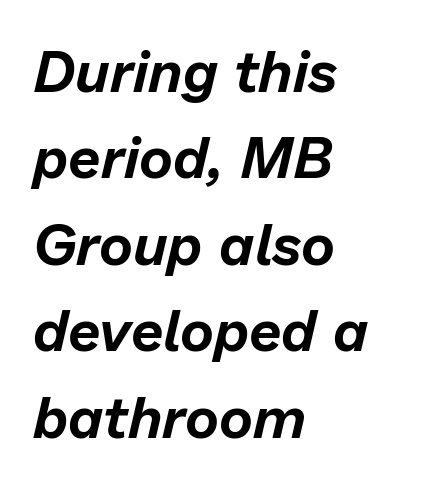
Q: Is the text italic (slanted)? A: Yes, it leans right by about 13 degrees.
Q: Is the text underlined? A: No.
Q: How is the paragraph aligned? A: Left-aligned.
Q: Is the spacing between letters normal or unusually wide? A: Normal.
Q: Is the spacing between lines tight, normal or loose? A: Normal.
Q: Width (condensed, normal, or wide)? A: Normal.
Q: Stroke contrast? A: Low.
Q: x-height? A: Medium.
Q: Monospaced? A: No.
